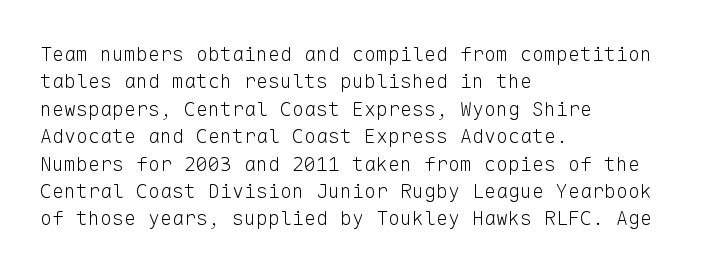
Q: Is the text bold? A: No.
Q: Is the text italic (slanted)? A: No, it is upright.
Q: Is the text underlined? A: No.
Q: How is the paragraph aligned? A: Left-aligned.
Q: Is the spacing between letters normal or unusually wide? A: Normal.
Q: Is the spacing between lines tight, normal or loose? A: Normal.
